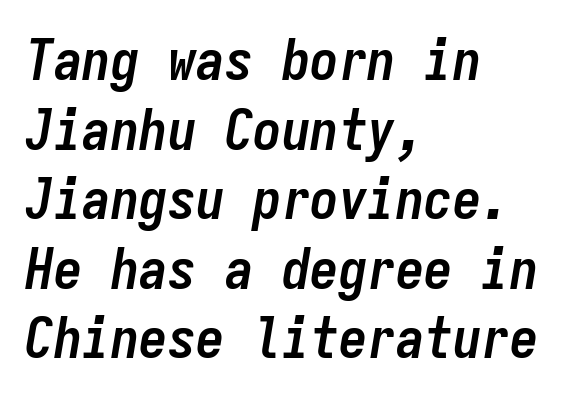
The image shows 57 px semibold, condensed type, italic (leaning right), monospaced; set left-aligned, line spacing 1.22x, normal letter spacing, not underlined; low stroke contrast and a medium x-height.
